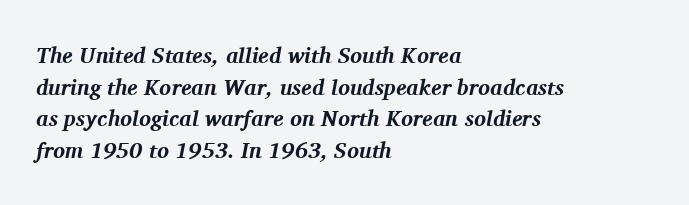
Q: Is the text bold? A: Yes.
Q: Is the text italic (slanted)? A: Yes, it leans right by about 11 degrees.
Q: Is the text underlined? A: No.
Q: How is the paragraph aligned? A: Left-aligned.
Q: Is the spacing between letters normal or unusually wide? A: Normal.
Q: Is the spacing between lines tight, normal or loose? A: Normal.
